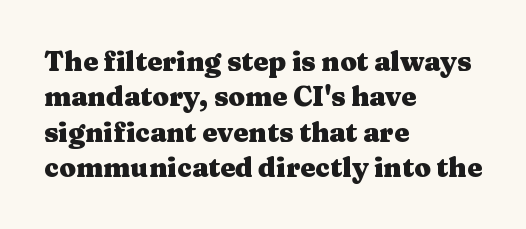
The image shows 27 px bold type, upright; set left-aligned, normal line spacing (1.31x), normal letter spacing, not underlined.
